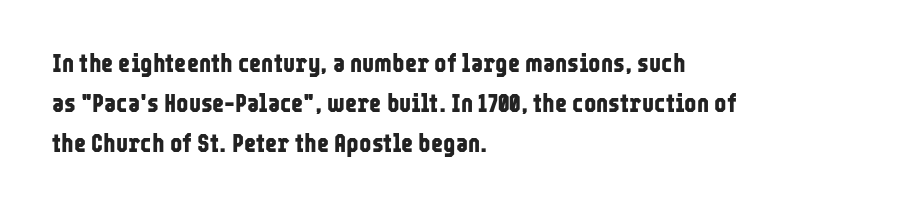
{"italic": "no", "bold": "yes", "underline": "no", "align": "left", "line_spacing": "normal", "line_spacing_ratio": 1.54, "letter_spacing": "normal", "letter_spacing_em": 0.0, "glyph_px": 26}
